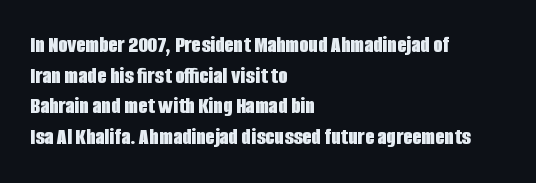
Summary of weight: heavy, a full bold. Tracking value appears to be zero — textbook default spacing. No italicization has been applied; the sample stays upright. The words here are not underlined. A normal amount of white space separates one row of letters from the next.
